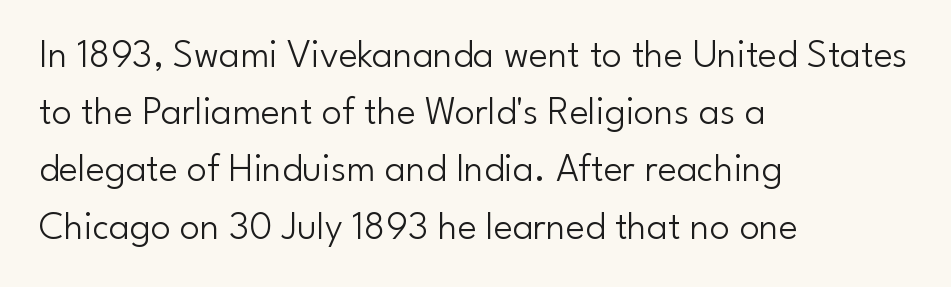
{"serif": "no", "italic": "no", "bold": "no", "weight": "light", "width": "normal", "stroke_contrast": "low", "x_height": "small", "monospaced": "no", "underline": "no", "align": "left", "line_spacing": "normal", "line_spacing_ratio": 1.43, "letter_spacing": "normal", "letter_spacing_em": 0.0, "glyph_px": 40}
